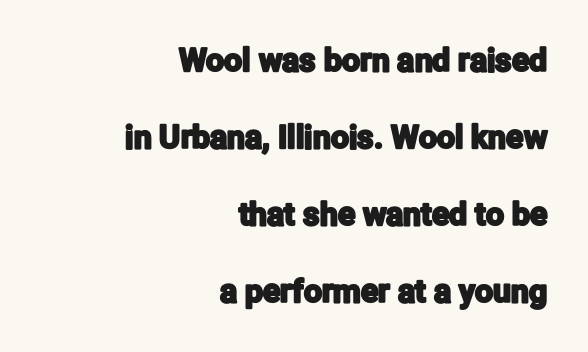
Q: Is the text italic (slanted)? A: No, it is upright.
Q: Is the typeface a serif or a sans-serif typeface? A: Sans-serif.
Q: Is the text underlined? A: No.
Q: How is the paragraph aligned? A: Right-aligned.
Q: Is the spacing between letters normal or unusually wide? A: Normal.
Q: Is the spacing between lines tight, normal or loose? A: Loose.
Q: Width (condensed, normal, or wide)? A: Condensed.
Q: Stroke contrast? A: Low.
Q: x-height? A: Medium.
Q: Monospaced? A: No.
